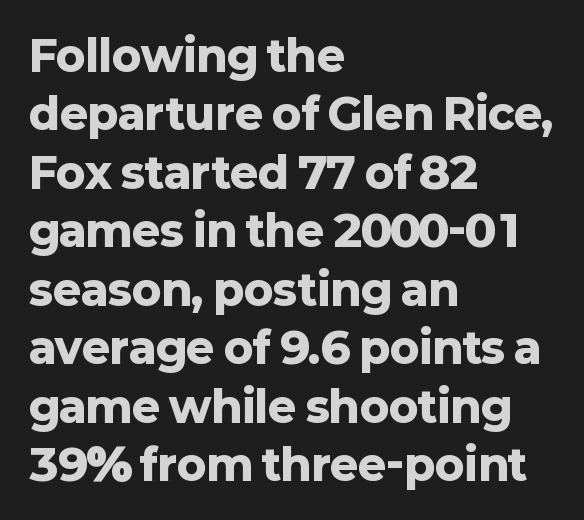
Q: Is the text bold? A: Yes.
Q: Is the text italic (slanted)? A: No, it is upright.
Q: Is the typeface a serif or a sans-serif typeface? A: Sans-serif.
Q: Is the text underlined? A: No.
Q: How is the paragraph aligned? A: Left-aligned.
Q: Is the spacing between letters normal or unusually wide? A: Normal.
Q: Is the spacing between lines tight, normal or loose? A: Normal.
Q: Width (condensed, normal, or wide)? A: Normal.
Q: Stroke contrast? A: Low.
Q: x-height? A: Medium.
Q: Monospaced? A: No.
